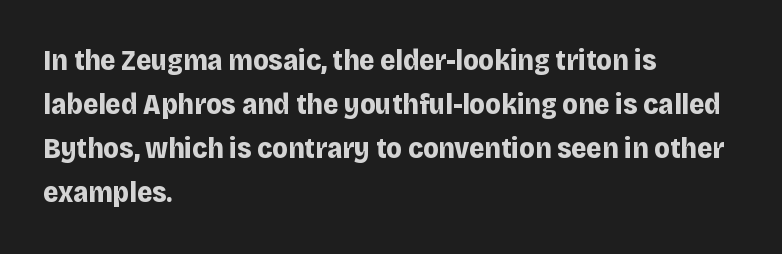
Here the designer chose a conventional face with non-uniform glyph widths. A normal amount of white space separates one row of letters from the next. Italic: no, the glyphs are upright roman. As a designer I'd log this as weight 700, bold.
